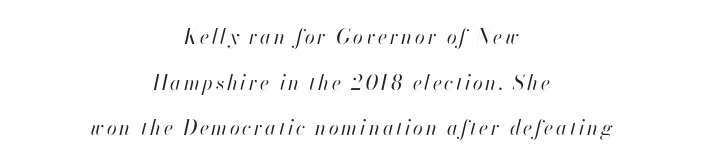
The image shows 20 px text type, italic (leaning right); set centered, loose line spacing (2.28x), not underlined.
